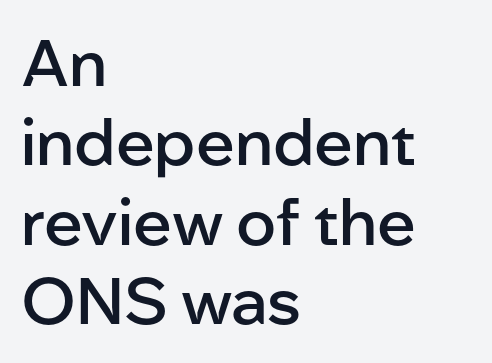
Q: Is the text bold? A: Semi-bold.
Q: Is the text italic (slanted)? A: No, it is upright.
Q: Is the typeface a serif or a sans-serif typeface? A: Sans-serif.
Q: Is the text underlined? A: No.
Q: How is the paragraph aligned? A: Left-aligned.
Q: Is the spacing between letters normal or unusually wide? A: Normal.
Q: Width (condensed, normal, or wide)? A: Normal.
Q: Stroke contrast? A: Low.
Q: x-height? A: Medium.
Q: Monospaced? A: No.
